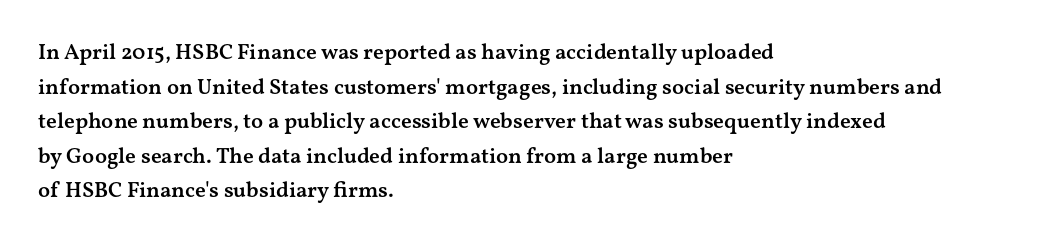
The font's upright variant was chosen for this text. Is the letter spacing exaggerated? No — it looks like the ordinary default. The face used here is a semibold: visibly heavier than regular, lighter than bold. Students, observe: this is what conventionally led text looks like. Every row of glyphs begins at an identical x-position on the left. Words float on clear page, feet unadorned.
